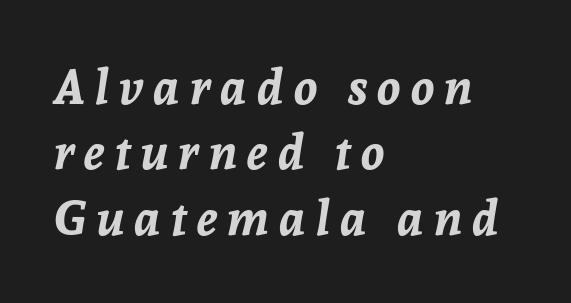
The image shows 48 px bold type, italic (leaning right); set left-aligned, normal line spacing (1.36x), unusually wide letter spacing (+0.21 em), not underlined; low stroke contrast and a medium x-height.
